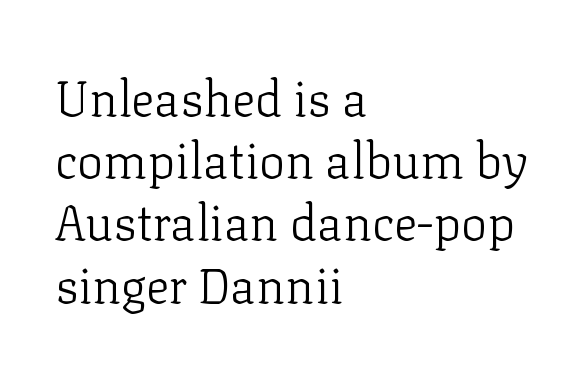
Spacing verdict: proportional, widths tailored to each character. Quick note: underline off. Font category for this specimen: serif. Weight: regular or lighter. Tracking here is standard; glyphs follow each other at the usual distance.
